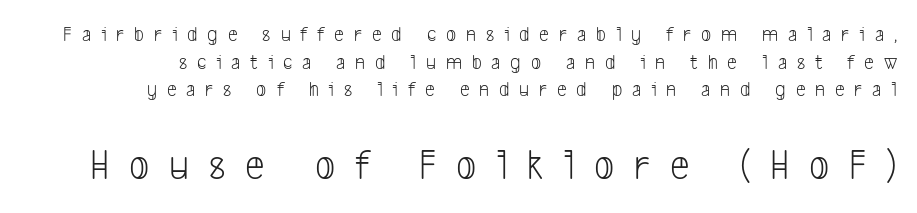
The image shows 44 px light, condensed sans-serif type; set normal line spacing (1.26x), unusually wide letter spacing (+0.45 em), not underlined; the second (bottom) block is 2.0x larger; low stroke contrast and a medium x-height.
